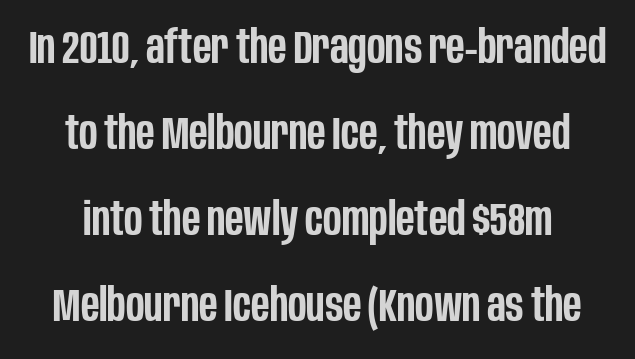
Each word holds together tightly as a unit, with standard inter-letter gaps. The rendering uses natural spacing where letterforms have individual widths. Type style note: lacks serifs. The words here are not underlined. The letters stand straight up with perfectly vertical stems. Typographic density is moderately raised because the face is semibold.
